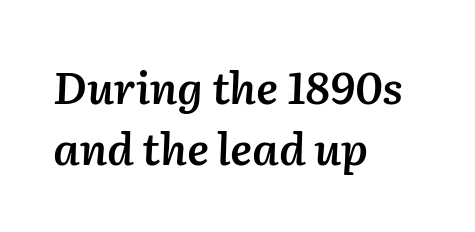
Q: Is the text bold? A: Semi-bold.
Q: Is the text italic (slanted)? A: Yes, it leans right by about 2 degrees.
Q: Is the text underlined? A: No.
Q: How is the paragraph aligned? A: Left-aligned.
Q: Is the spacing between letters normal or unusually wide? A: Normal.
Q: Is the spacing between lines tight, normal or loose? A: Normal.
Q: Width (condensed, normal, or wide)? A: Normal.
Q: Stroke contrast? A: Medium.
Q: x-height? A: Medium.
Q: Monospaced? A: No.
